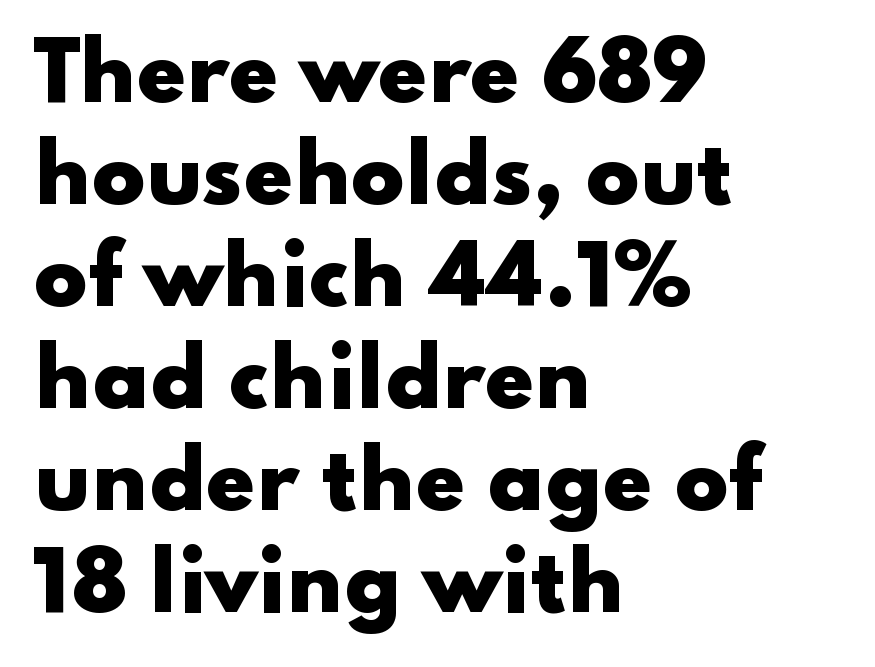
{"serif": "no", "italic": "no", "bold": "yes", "weight": "heavy", "width": "wide", "stroke_contrast": "low", "x_height": "small", "monospaced": "no", "underline": "no", "align": "left", "line_spacing": "normal", "line_spacing_ratio": 1.29, "letter_spacing": "normal", "letter_spacing_em": 0.0, "glyph_px": 79}
